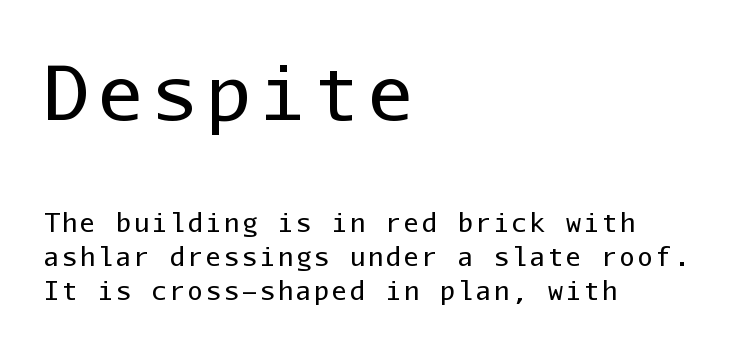
Examine the stroke ends and you'll find no serifs. The weight tops out at a normal text grade. Does the bottom block carry the larger type? No, the top block does. Rule under the text: the space is simply empty.
